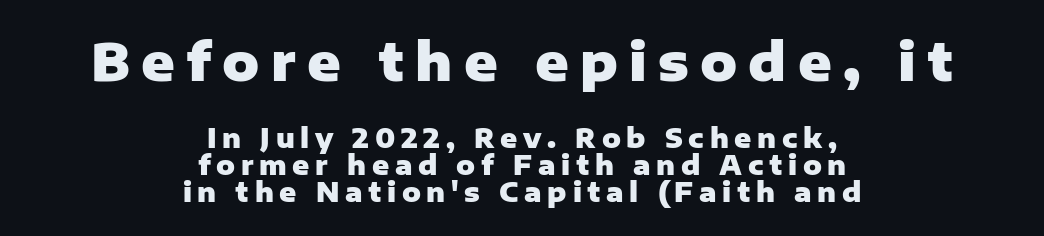
Check the space under the baseline: it is left empty. Compared with a flush-left layout, this one balances lines on the center instead. Is the type bold? Yes — the strokes are clearly thick and heavy. Letter spacing: wide. The letters in the upper block stand taller than those in the block below.
